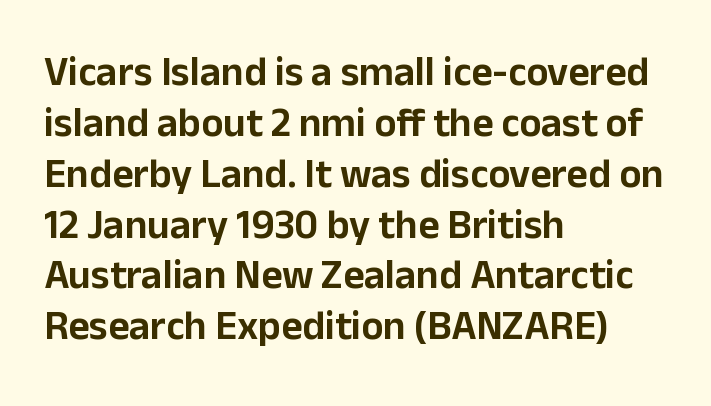
Q: Is the text italic (slanted)? A: No, it is upright.
Q: Is the typeface a serif or a sans-serif typeface? A: Sans-serif.
Q: Is the text underlined? A: No.
Q: How is the paragraph aligned? A: Left-aligned.
Q: Is the spacing between letters normal or unusually wide? A: Normal.
Q: Width (condensed, normal, or wide)? A: Normal.
Q: Stroke contrast? A: Low.
Q: x-height? A: Medium.
Q: Monospaced? A: No.
